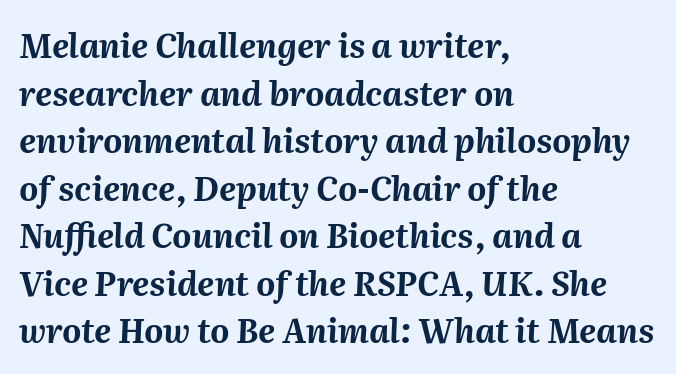
Q: Is the text bold? A: Yes.
Q: Is the text italic (slanted)? A: Yes, it leans right by about 2 degrees.
Q: Is the text underlined? A: No.
Q: How is the paragraph aligned? A: Left-aligned.
Q: Is the spacing between letters normal or unusually wide? A: Normal.
Q: Is the spacing between lines tight, normal or loose? A: Normal.
Q: Width (condensed, normal, or wide)? A: Normal.
Q: Stroke contrast? A: Medium.
Q: x-height? A: Medium.
Q: Monospaced? A: No.
